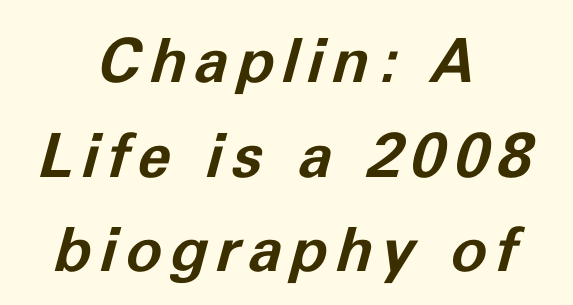
The image shows 61 px bold type, italic (leaning right); set centered, normal line spacing (1.55x), not underlined; low stroke contrast and a medium x-height.
